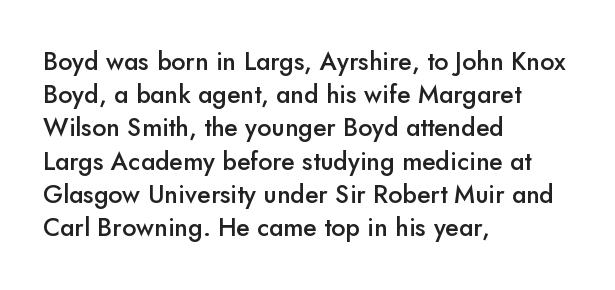
Which margin do the lines hug? The left one — the right edge is uneven. The space beneath each line is pristine and unruled. The line texture is even and compact thanks to regular tracking. Line spacing here is normal. The face used here is a semibold: visibly heavier than regular, lighter than bold.
